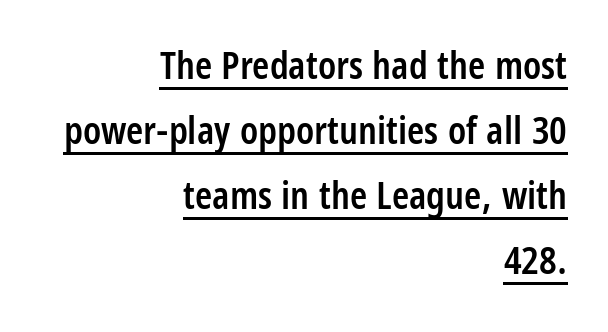
The rag falls on the left side of this text block. The lettering stays uniformly vertical, giving the passage a roman look. These words are printed semibold, heavier than regular yet not bold. These lines sit exactly where default settings would place them. Regarding serifs, this sample does without them. These lines are rendered in a variable-pitch font.
